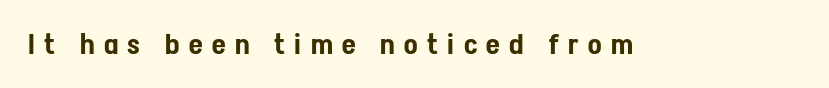
Q: Is the text italic (slanted)? A: No, it is upright.
Q: Is the typeface a serif or a sans-serif typeface? A: Sans-serif.
Q: Is the text underlined? A: No.
Q: Is the spacing between letters normal or unusually wide? A: Unusually wide.
Q: Width (condensed, normal, or wide)? A: Condensed.
Q: Stroke contrast? A: Low.
Q: x-height? A: Medium.
Q: Monospaced? A: No.
